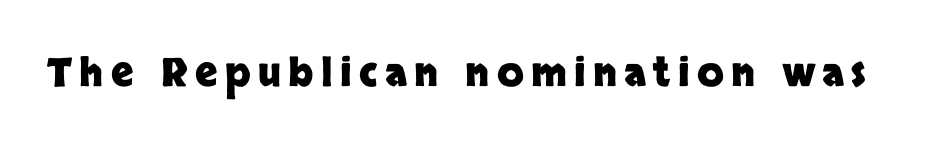
{"serif": "no", "italic": "no", "bold": "yes", "weight": "heavy", "width": "normal", "stroke_contrast": "low", "x_height": "large", "monospaced": "no", "underline": "no", "glyph_px": 39}
